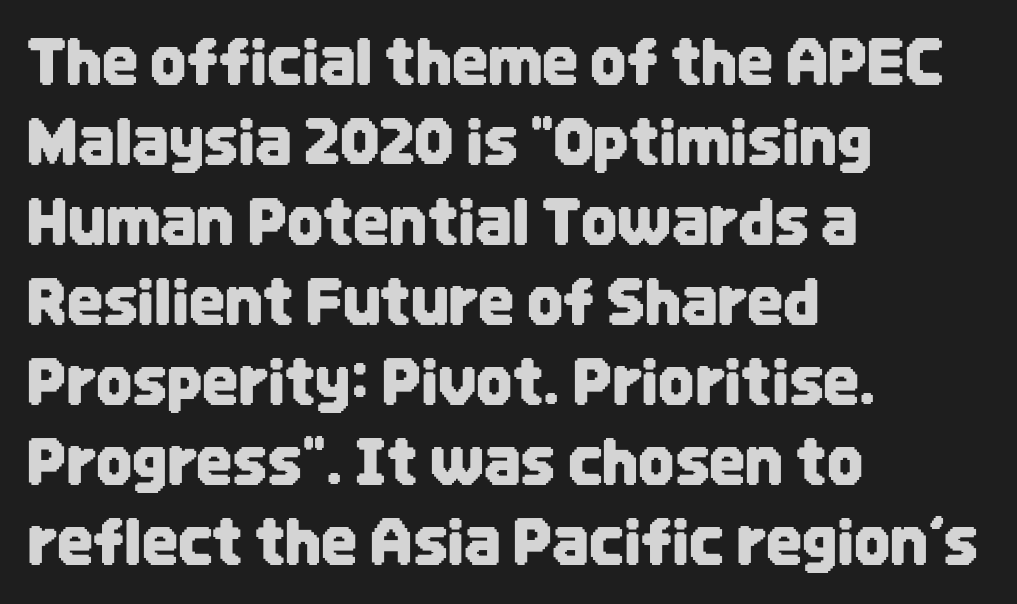
Q: Is the text italic (slanted)? A: No, it is upright.
Q: Is the typeface a serif or a sans-serif typeface? A: Sans-serif.
Q: Is the text underlined? A: No.
Q: How is the paragraph aligned? A: Left-aligned.
Q: Is the spacing between letters normal or unusually wide? A: Normal.
Q: Is the spacing between lines tight, normal or loose? A: Normal.
Q: Width (condensed, normal, or wide)? A: Condensed.
Q: Stroke contrast? A: Low.
Q: x-height? A: Large.
Q: Monospaced? A: No.
